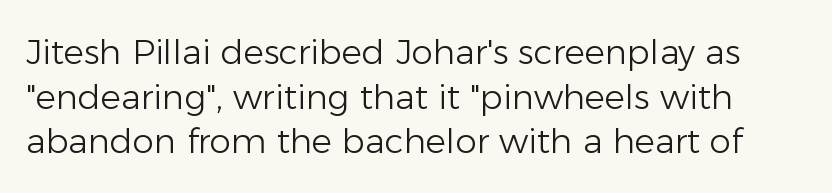
The image shows 34 px light sans-serif type, upright; set normal line spacing (1.31x), normal letter spacing, not underlined; low stroke contrast and a medium x-height.
